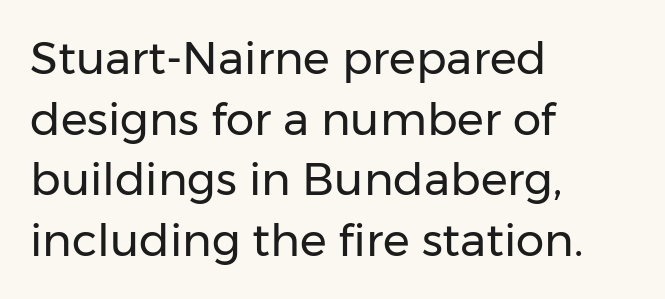
Q: Is the text bold? A: No.
Q: Is the text italic (slanted)? A: No, it is upright.
Q: Is the typeface a serif or a sans-serif typeface? A: Sans-serif.
Q: Is the text underlined? A: No.
Q: How is the paragraph aligned? A: Left-aligned.
Q: Is the spacing between letters normal or unusually wide? A: Normal.
Q: Is the spacing between lines tight, normal or loose? A: Normal.
Q: Width (condensed, normal, or wide)? A: Normal.
Q: Stroke contrast? A: Low.
Q: x-height? A: Medium.
Q: Monospaced? A: No.
